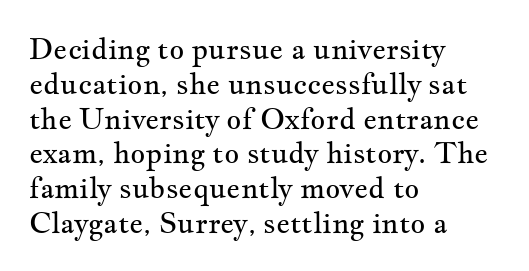
The image shows 29 px regular-weight, wide serif type, upright; set left-aligned, line spacing 1.2x, normal letter spacing, not underlined; medium stroke contrast and a small x-height.
